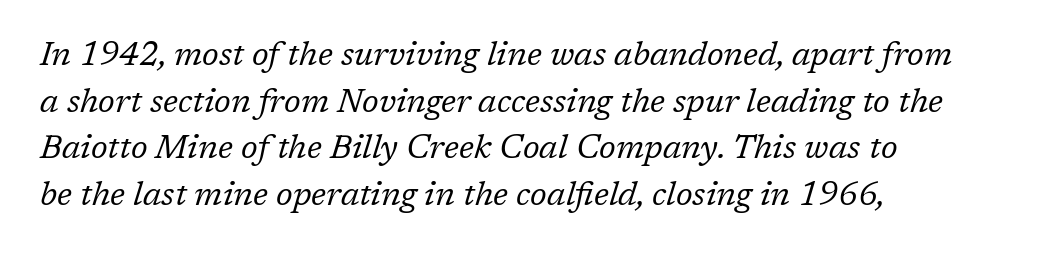
The image shows 33 px regular-weight serif type, italic (leaning right); set left-aligned, normal line spacing (1.41x), normal letter spacing, not underlined; low stroke contrast and a medium x-height.
